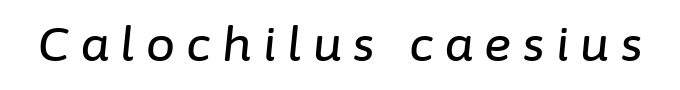
{"italic": "yes", "lean": "right", "slant_degrees": 6, "width": "normal", "stroke_contrast": "low", "x_height": "medium", "monospaced": "no", "underline": "no", "letter_spacing": "wide", "letter_spacing_em": 0.25, "glyph_px": 46}
